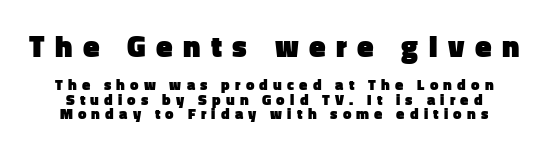
The glyphs are unaccompanied by any horizontal stroke below them. The paragraph has two soft edges and a firm central axis. Type size steps down from the first block to the second. The passage shown is emphatically bold.
